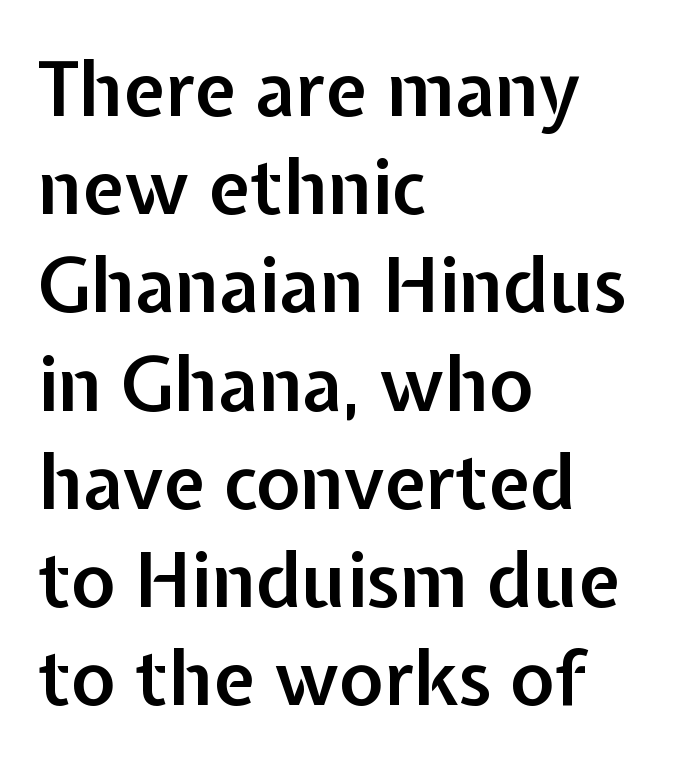
The image shows 75 px semibold sans-serif type, upright; set left-aligned, normal line spacing (1.31x), normal letter spacing, not underlined; low stroke contrast and a medium x-height.
